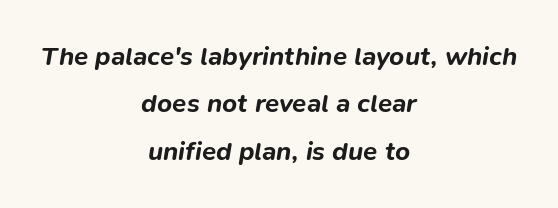
The image shows 26 px bold type, italic (leaning right); set centered, line spacing 1.82x, normal letter spacing, not underlined.
